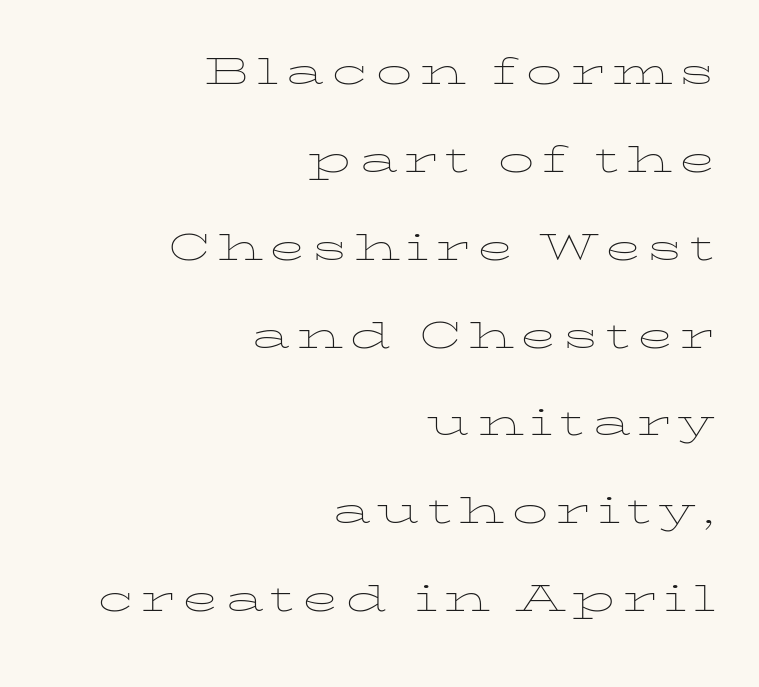
Q: Is the text bold? A: No.
Q: Is the text italic (slanted)? A: No, it is upright.
Q: Is the text underlined? A: No.
Q: How is the paragraph aligned? A: Right-aligned.
Q: Width (condensed, normal, or wide)? A: Wide.
Q: Stroke contrast? A: Low.
Q: x-height? A: Medium.
Q: Monospaced? A: No.
